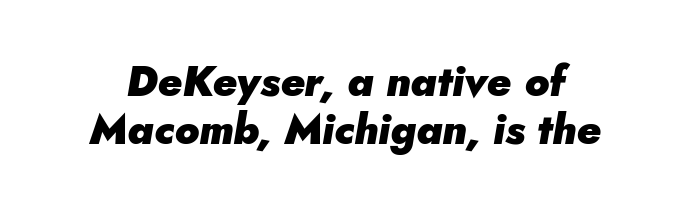
Q: Is the text bold? A: Yes.
Q: Is the text italic (slanted)? A: Yes, it leans right by about 5 degrees.
Q: Is the text underlined? A: No.
Q: Is the spacing between letters normal or unusually wide? A: Normal.
Q: Is the spacing between lines tight, normal or loose? A: Tight.
Q: Width (condensed, normal, or wide)? A: Normal.
Q: Stroke contrast? A: Low.
Q: x-height? A: Small.
Q: Monospaced? A: No.
